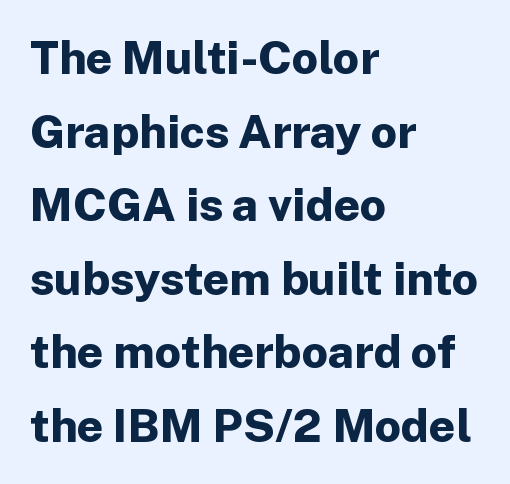
The image shows 46 px bold sans-serif type, upright; set left-aligned, normal line spacing (1.6x), normal letter spacing, not underlined; low stroke contrast and a medium x-height.
